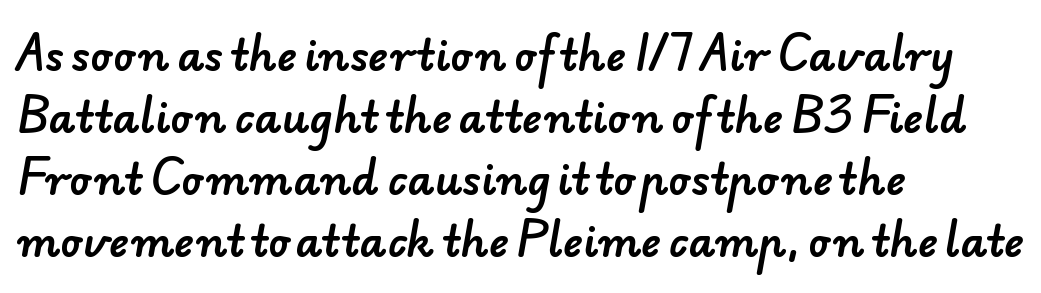
Standard letterfit; no display-style spreading of the glyphs. Leading matches the norm, producing a regular column. Examine the stroke ends and you'll find no serifs. Underlining? Definitely not there. Reading down the block, your eye returns to a fixed left position each line. The rendering uses natural spacing where letterforms have individual widths.
